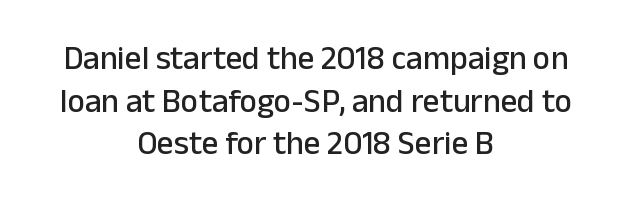
Q: Is the text italic (slanted)? A: No, it is upright.
Q: Is the typeface a serif or a sans-serif typeface? A: Sans-serif.
Q: Is the text underlined? A: No.
Q: How is the paragraph aligned? A: Centered.
Q: Is the spacing between letters normal or unusually wide? A: Normal.
Q: Is the spacing between lines tight, normal or loose? A: Normal.
Q: Width (condensed, normal, or wide)? A: Normal.
Q: Stroke contrast? A: Low.
Q: x-height? A: Medium.
Q: Monospaced? A: No.
